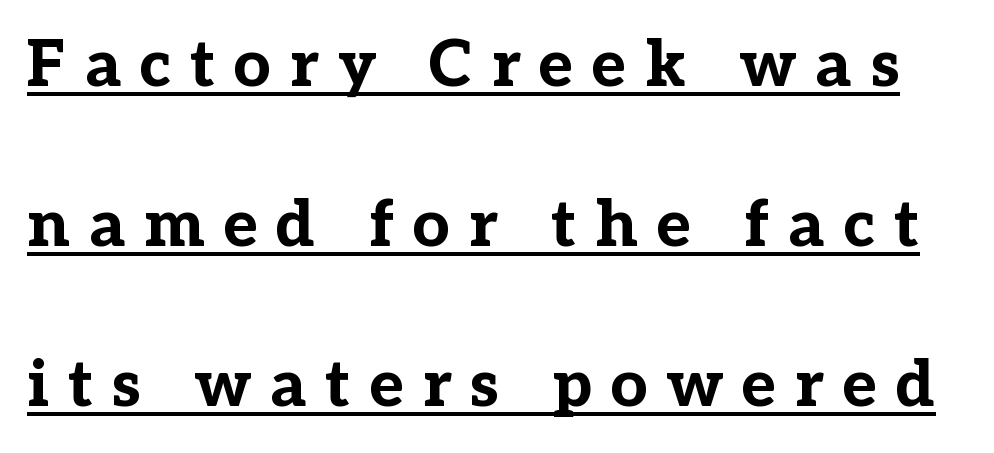
The image shows 65 px bold serif type, upright; set loose line spacing (2.46x), unusually wide letter spacing (+0.29 em), underlined; low stroke contrast and a medium x-height.
